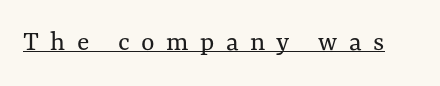
{"italic": "no", "bold": "no", "weight": "regular", "width": "normal", "stroke_contrast": "medium", "x_height": "medium", "monospaced": "no", "underline": "yes", "letter_spacing": "wide", "letter_spacing_em": 0.39, "glyph_px": 29}
